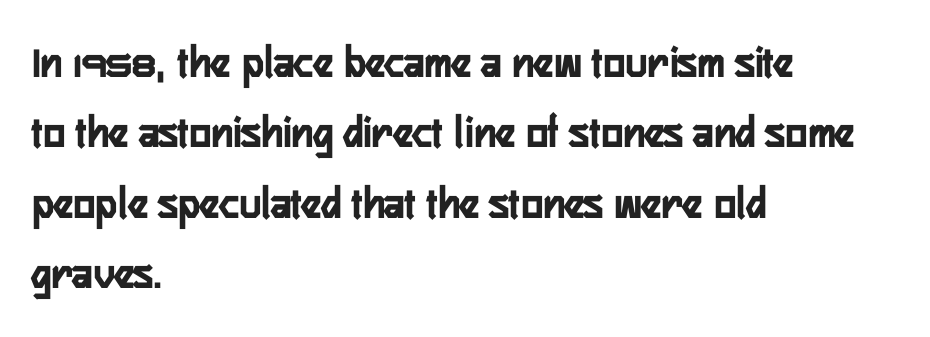
Check the space under the baseline: it is left empty. The glyphs have the mass of a bold cut. Grotesque or geometric, the face here clearly has no serifs. This sample is left-justified, so line endings fall wherever the words run out.
